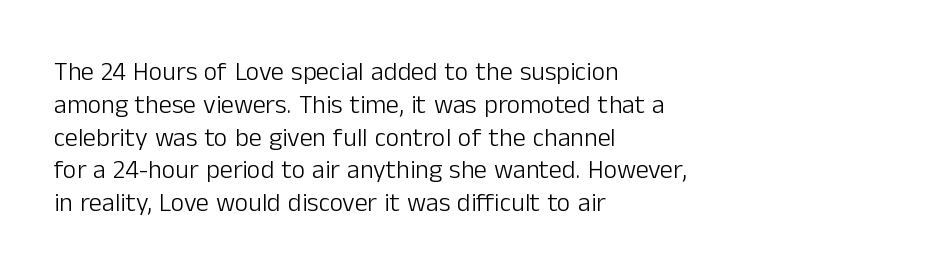
The image shows 26 px text type, upright; set left-aligned, normal line spacing (1.26x), normal letter spacing, not underlined.
